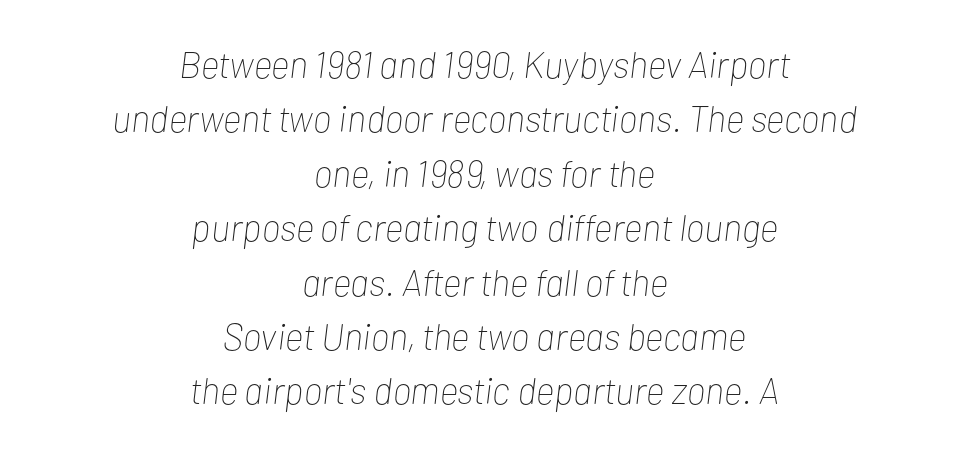
Q: Is the text bold? A: No.
Q: Is the text italic (slanted)? A: Yes, it leans right by about 7 degrees.
Q: Is the text underlined? A: No.
Q: How is the paragraph aligned? A: Centered.
Q: Is the spacing between letters normal or unusually wide? A: Normal.
Q: Is the spacing between lines tight, normal or loose? A: Normal.
Q: Width (condensed, normal, or wide)? A: Condensed.
Q: Stroke contrast? A: Low.
Q: x-height? A: Medium.
Q: Monospaced? A: No.
